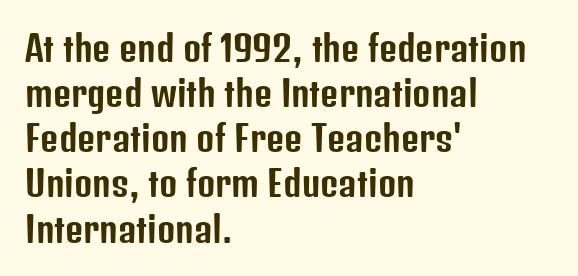
The image shows 35 px condensed sans-serif type, upright; set left-aligned, normal line spacing (1.29x), normal letter spacing, not underlined; low stroke contrast and a medium x-height.
